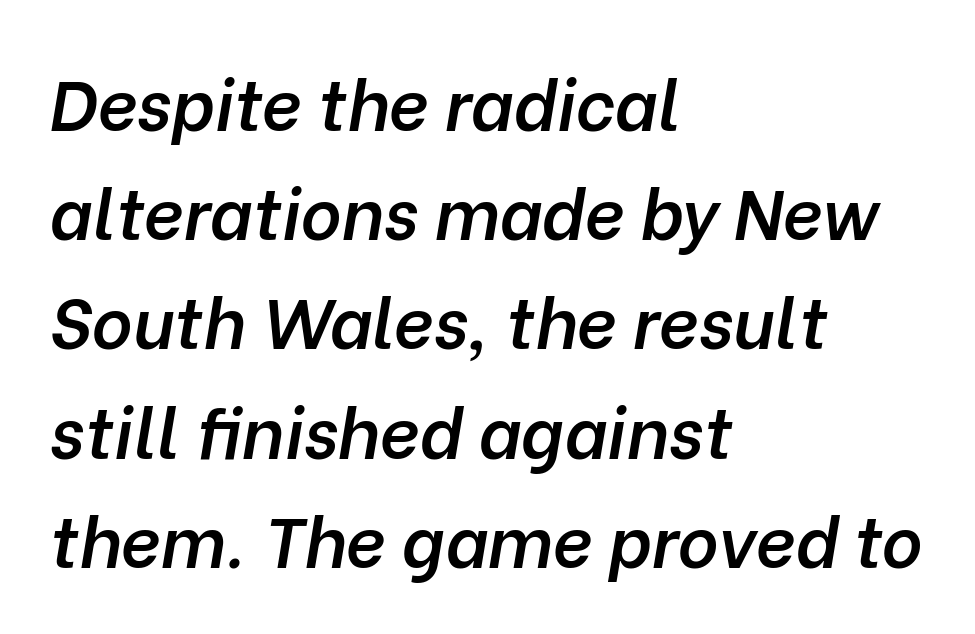
Q: Is the text bold? A: Semi-bold.
Q: Is the text italic (slanted)? A: Yes, it leans right by about 10 degrees.
Q: Is the text underlined? A: No.
Q: How is the paragraph aligned? A: Left-aligned.
Q: Is the spacing between letters normal or unusually wide? A: Normal.
Q: Is the spacing between lines tight, normal or loose? A: Normal.
Q: Width (condensed, normal, or wide)? A: Normal.
Q: Stroke contrast? A: Low.
Q: x-height? A: Medium.
Q: Monospaced? A: No.
